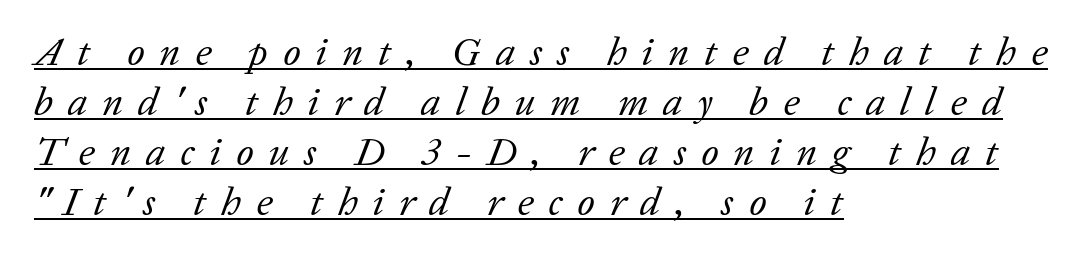
{"serif": "yes", "italic": "yes", "lean": "right", "slant_degrees": 20, "bold": "no", "weight": "regular", "width": "normal", "stroke_contrast": "low", "x_height": "medium", "monospaced": "no", "underline": "yes", "align": "left", "line_spacing": "normal", "line_spacing_ratio": 1.25, "letter_spacing": "wide", "letter_spacing_em": 0.37, "glyph_px": 40}
